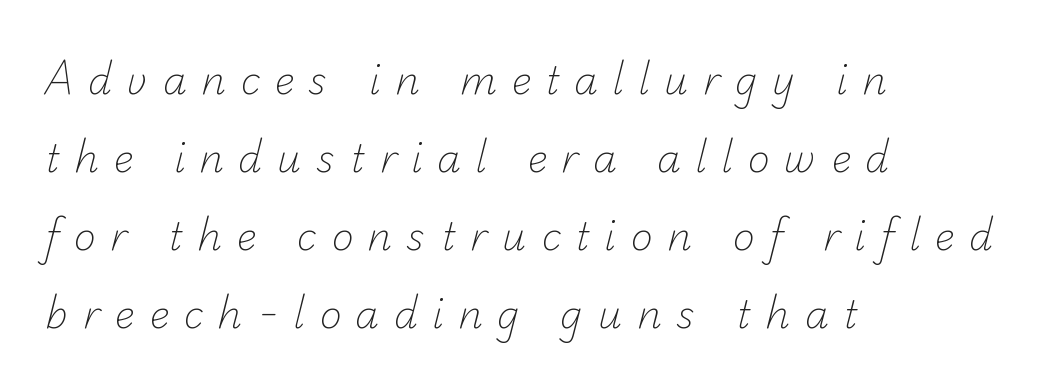
{"serif": "no", "bold": "no", "weight": "light", "width": "normal", "stroke_contrast": "low", "x_height": "small", "monospaced": "no", "underline": "no", "align": "left", "line_spacing": "loose", "line_spacing_ratio": 2.05, "letter_spacing": "wide", "letter_spacing_em": 0.38, "glyph_px": 38}
